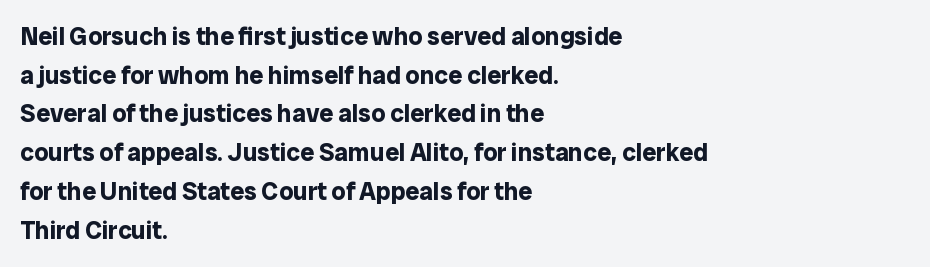
{"italic": "no", "bold": "yes", "underline": "no", "align": "left", "line_spacing": "normal", "line_spacing_ratio": 1.55, "letter_spacing": "normal", "letter_spacing_em": 0.0, "glyph_px": 25}
